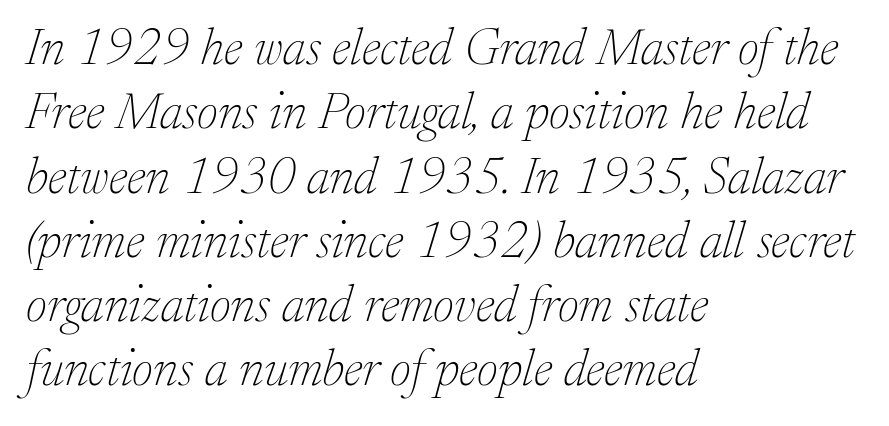
The horizontal fit of the characters is conventional and even. Left-aligned paragraph, ragged on the right. Rule under the text: the space is simply empty. The axis of the letterforms is tilted away from vertical. You could not count columns in this text — the font is proportionally spaced.
